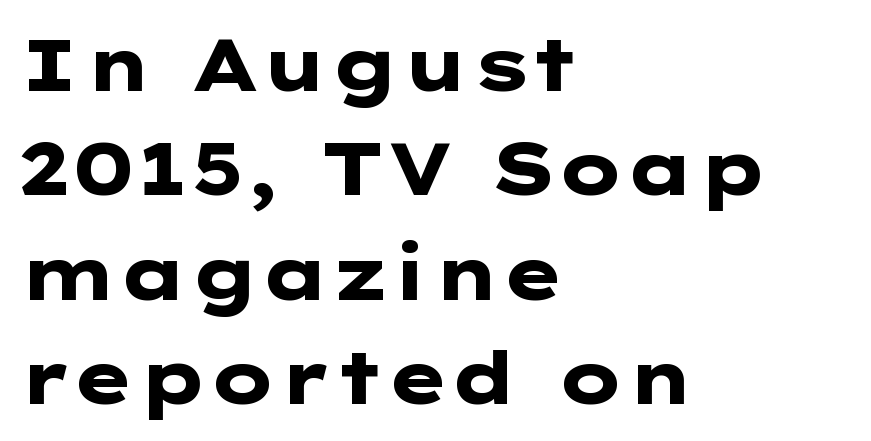
{"serif": "no", "italic": "no", "bold": "yes", "weight": "heavy", "width": "wide", "stroke_contrast": "low", "x_height": "medium", "underline": "no", "align": "left", "line_spacing": "normal", "line_spacing_ratio": 1.41, "letter_spacing": "normal", "letter_spacing_em": 0.0, "glyph_px": 74}
